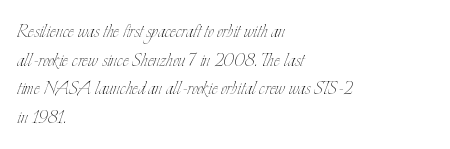
Beneath every word, the page is bare. On a weight scale, this lands at 450 or below. Look at the tracking — it's just the regular setting, nothing added. The typesetter chose a ragged-right arrangement here.
